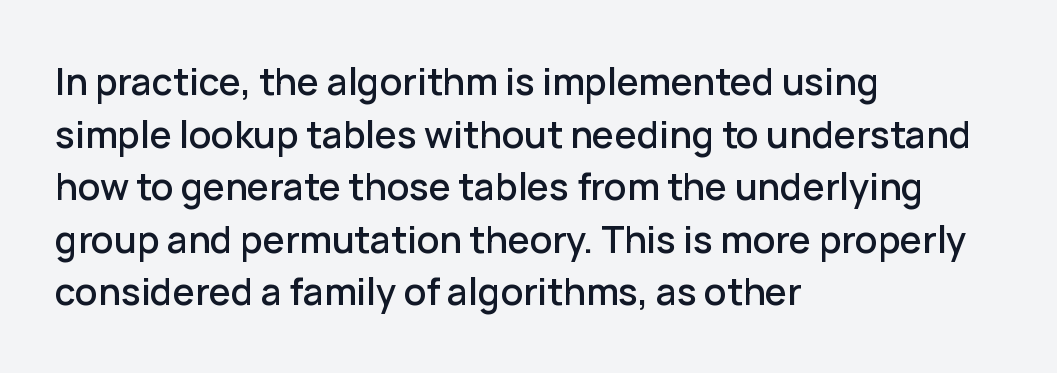
{"serif": "no", "italic": "no", "width": "normal", "stroke_contrast": "low", "x_height": "medium", "monospaced": "no", "underline": "no", "align": "left", "line_spacing": "normal", "line_spacing_ratio": 1.42, "letter_spacing": "normal", "letter_spacing_em": 0.0, "glyph_px": 37}
